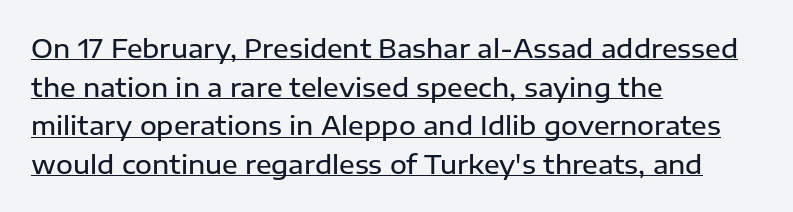
The typography opts for an upright posture over an oblique one. What's the leading like? Ordinary, nothing unusual. Spacing between characters is what you'd get straight out of the box. The passage shown is semibold, sitting just below true bold.
